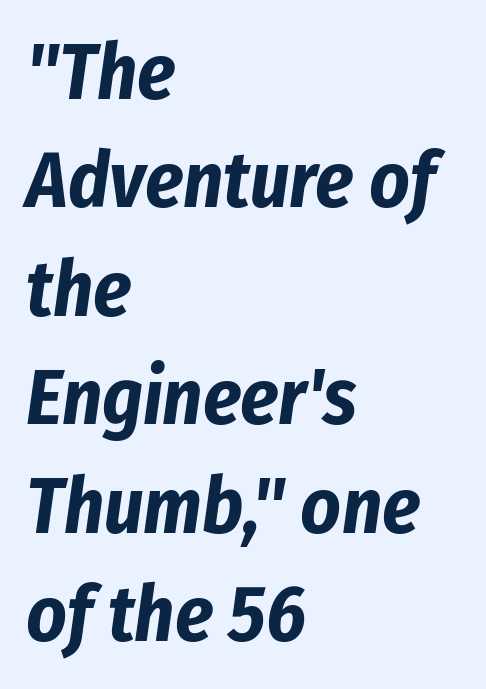
{"italic": "yes", "lean": "right", "slant_degrees": 8, "bold": "yes", "weight": "bold", "width": "condensed", "stroke_contrast": "low", "x_height": "medium", "monospaced": "no", "underline": "no", "align": "left", "line_spacing": "normal", "line_spacing_ratio": 1.39, "letter_spacing": "normal", "letter_spacing_em": 0.0, "glyph_px": 78}
